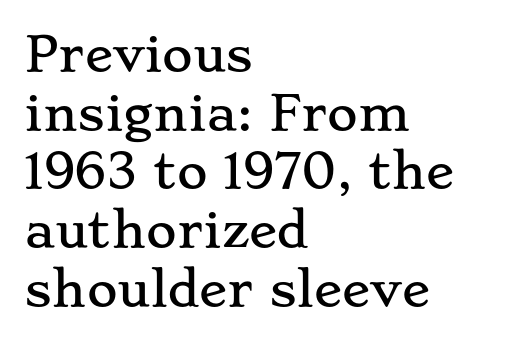
The image shows 47 px wide serif type, upright; set left-aligned, normal line spacing (1.25x), normal letter spacing, not underlined; low stroke contrast and a small x-height.
